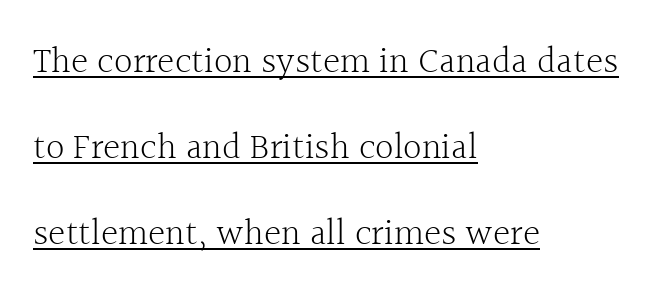
The typeface has the unassuming heft of standard copy or less. This rendering features underlined lettering. Nothing unusual about the tracking: characters are spaced as the font intends. Regarding leading, the lines here are spaced well apart.
